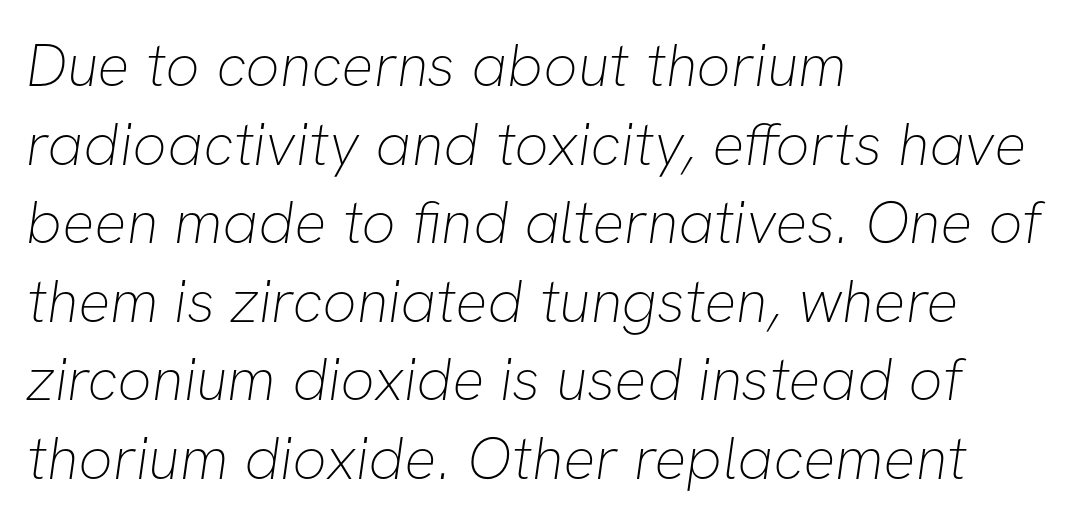
How are the letters spaced? Ordinarily, with no added tracking. Visually the block forms a straight wall on the left and a jagged coastline on the right. The glyphs in this specimen are sans serif. The font is comparable to plain body text, perhaps lighter. The face used here is proportionally spaced, like ordinary book or web type.
